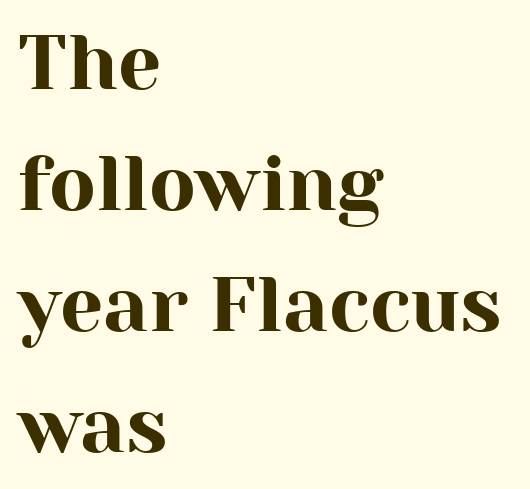
In CSS terms this would be text-align: left. Is this a fixed-width face? No — the glyphs have proportional, varying widths. Beneath every word, the page is bare. Typographically, this falls in the serif category. Each word holds together tightly as a unit, with standard inter-letter gaps.
